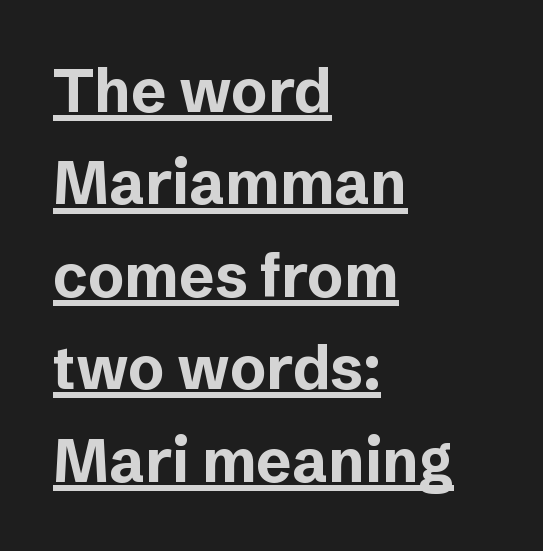
Q: Is the text bold? A: Yes.
Q: Is the text italic (slanted)? A: No, it is upright.
Q: Is the typeface a serif or a sans-serif typeface? A: Sans-serif.
Q: Is the text underlined? A: Yes.
Q: How is the paragraph aligned? A: Left-aligned.
Q: Is the spacing between letters normal or unusually wide? A: Normal.
Q: Is the spacing between lines tight, normal or loose? A: Normal.
Q: Width (condensed, normal, or wide)? A: Normal.
Q: Stroke contrast? A: Low.
Q: x-height? A: Medium.
Q: Monospaced? A: No.
